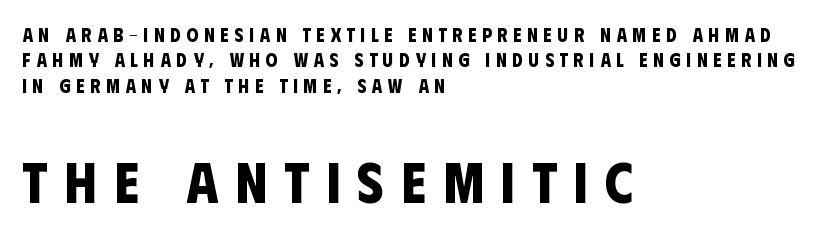
If you measured baseline to baseline, you'd find a middling distance. Honestly, the letter spacing is so wide it's the main thing you notice. Note the varied advance widths — an 'i' is clearly narrower than an 'm'. Caption: upper text group reduced, lower text group enlarged.
